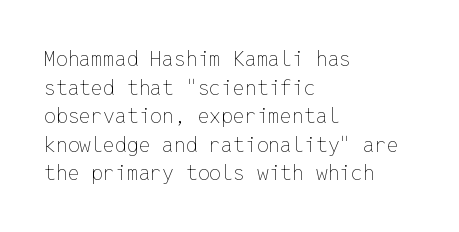
Q: Is the text bold? A: No.
Q: Is the text italic (slanted)? A: No, it is upright.
Q: Is the text underlined? A: No.
Q: How is the paragraph aligned? A: Left-aligned.
Q: Is the spacing between letters normal or unusually wide? A: Normal.
Q: Is the spacing between lines tight, normal or loose? A: Normal.
